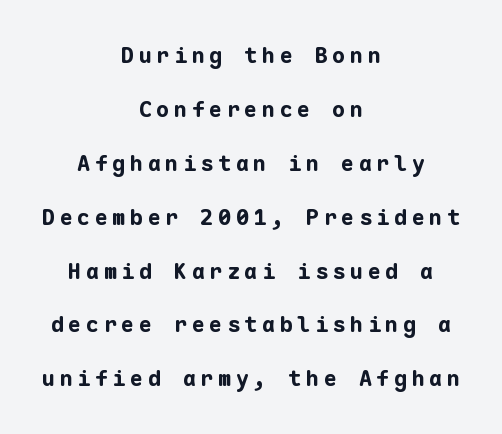
Q: Is the text bold? A: Yes.
Q: Is the text italic (slanted)? A: No, it is upright.
Q: Is the text underlined? A: No.
Q: How is the paragraph aligned? A: Centered.
Q: Is the spacing between letters normal or unusually wide? A: Unusually wide.
Q: Is the spacing between lines tight, normal or loose? A: Loose.
